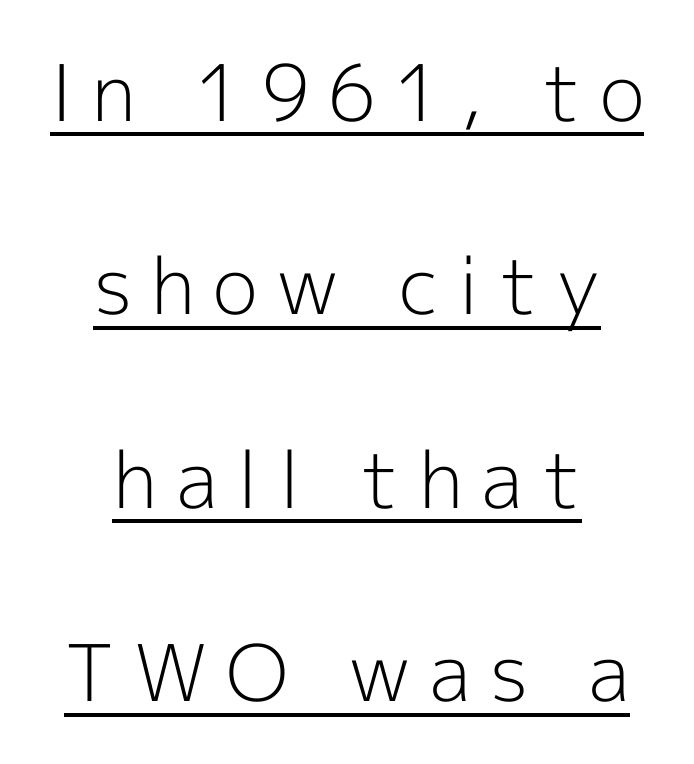
{"serif": "no", "italic": "no", "bold": "no", "weight": "light", "width": "normal", "x_height": "medium", "monospaced": "no", "underline": "yes", "align": "center", "line_spacing": "loose", "line_spacing_ratio": 2.48, "letter_spacing": "wide", "letter_spacing_em": 0.24, "glyph_px": 78}
